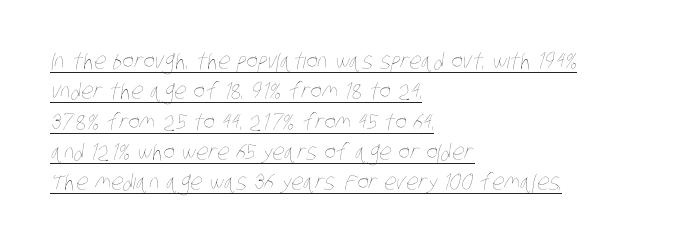
Q: Is the text bold? A: No.
Q: Is the text underlined? A: Yes.
Q: How is the paragraph aligned? A: Left-aligned.
Q: Is the spacing between letters normal or unusually wide? A: Normal.
Q: Is the spacing between lines tight, normal or loose? A: Normal.
